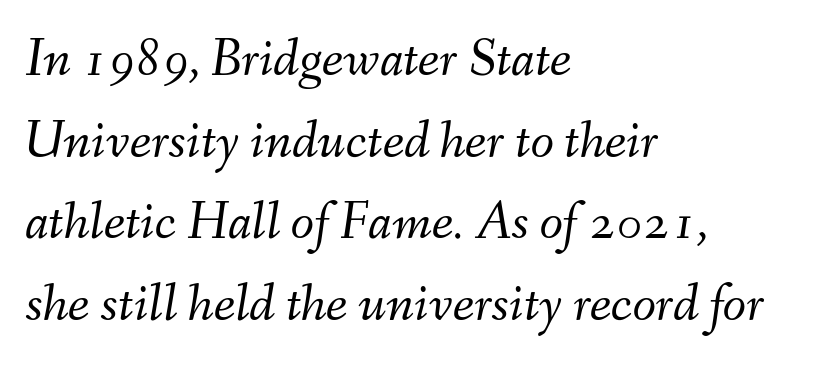
Q: Is the text bold? A: No.
Q: Is the text italic (slanted)? A: Yes, it leans right by about 9 degrees.
Q: Is the text underlined? A: No.
Q: How is the paragraph aligned? A: Left-aligned.
Q: Is the spacing between letters normal or unusually wide? A: Normal.
Q: Is the spacing between lines tight, normal or loose? A: Normal.
Q: Width (condensed, normal, or wide)? A: Normal.
Q: Stroke contrast? A: Medium.
Q: x-height? A: Small.
Q: Monospaced? A: No.
